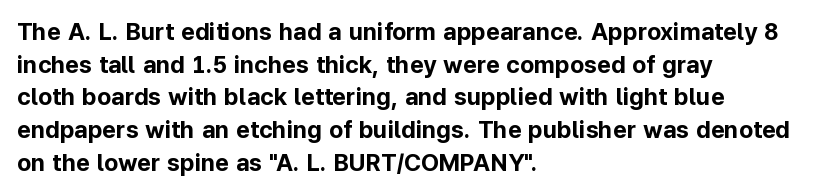
Q: Is the text bold? A: Yes.
Q: Is the text italic (slanted)? A: No, it is upright.
Q: Is the text underlined? A: No.
Q: How is the paragraph aligned? A: Left-aligned.
Q: Is the spacing between letters normal or unusually wide? A: Normal.
Q: Is the spacing between lines tight, normal or loose? A: Normal.
